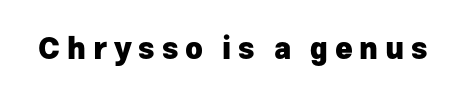
Q: Is the text bold? A: Yes.
Q: Is the text italic (slanted)? A: No, it is upright.
Q: Is the typeface a serif or a sans-serif typeface? A: Sans-serif.
Q: Is the text underlined? A: No.
Q: Is the spacing between letters normal or unusually wide? A: Unusually wide.
Q: Width (condensed, normal, or wide)? A: Normal.
Q: Stroke contrast? A: Low.
Q: x-height? A: Medium.
Q: Monospaced? A: No.
